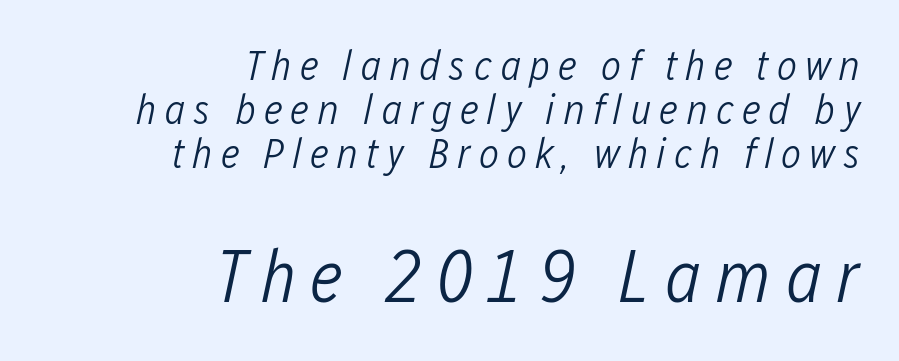
{"italic": "yes", "lean": "right", "slant_degrees": 12, "bold": "no", "weight": "light", "width": "condensed", "stroke_contrast": "low", "x_height": "medium", "monospaced": "no", "underline": "no", "align": "right", "line_spacing": "tight", "line_spacing_ratio": 1.02, "larger_block": "second", "size_ratio": 1.74, "glyph_px": 75}
